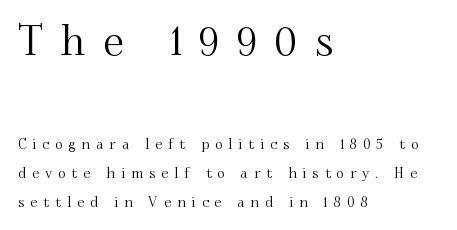
Q: Is the text italic (slanted)? A: No, it is upright.
Q: Is the typeface a serif or a sans-serif typeface? A: Serif.
Q: Is the text underlined? A: No.
Q: How is the paragraph aligned? A: Left-aligned.
Q: Is the spacing between letters normal or unusually wide? A: Unusually wide.
Q: Is the spacing between lines tight, normal or loose? A: Loose.
Q: Which block of text is set in a larger size, the first (top) or the second (bottom)? A: The first (top) one.
Q: Width (condensed, normal, or wide)? A: Normal.
Q: Stroke contrast? A: Medium.
Q: x-height? A: Small.
Q: Monospaced? A: No.
